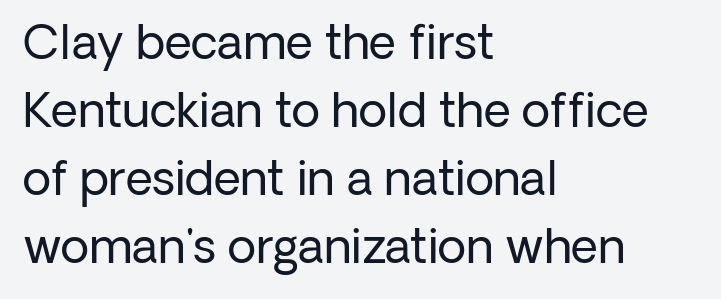
Each letter's strokes conclude bluntly, with no projecting serifs. The space directly below the letters is spotless. This block has exactly the height ordinary leading produces. This rendering leaves character spacing at its baseline value. The paragraph has a hard left edge and a soft right edge.
